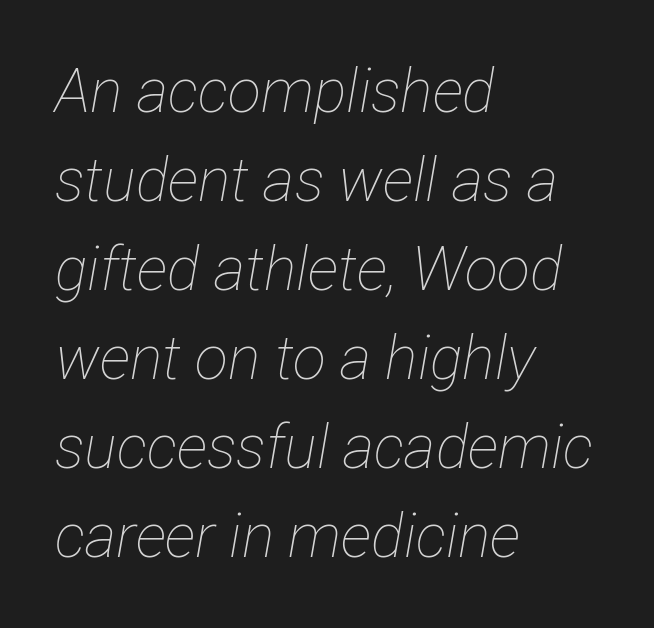
Alignment: flush left. Only glyphs here, with clear space below each row. The horizontal fit of the characters is conventional and even. Varying glyph widths throughout — classic text-font behaviour. No chunkiness to these letters — they're not bold. Notice how the stems are inclined rather than vertical — that's the hallmark of italics.
